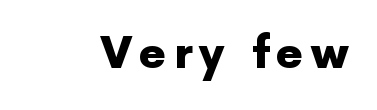
Q: Is the text bold? A: Yes.
Q: Is the text italic (slanted)? A: No, it is upright.
Q: Is the typeface a serif or a sans-serif typeface? A: Sans-serif.
Q: Is the text underlined? A: No.
Q: Width (condensed, normal, or wide)? A: Normal.
Q: x-height? A: Medium.
Q: Monospaced? A: No.
